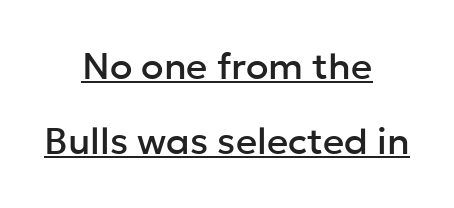
The image shows 37 px sans-serif type, upright; set centered, loose line spacing (2.03x), normal letter spacing, underlined; low stroke contrast and a medium x-height.
